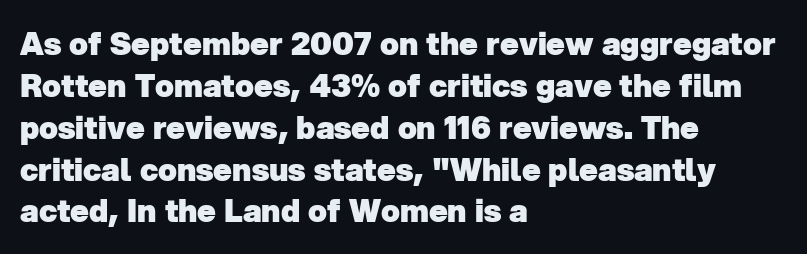
{"serif": "no", "bold": "yes", "weight": "heavy", "width": "normal", "stroke_contrast": "low", "x_height": "medium", "monospaced": "no", "underline": "no", "align": "left", "line_spacing": "normal", "line_spacing_ratio": 1.35, "letter_spacing": "normal", "letter_spacing_em": 0.0, "glyph_px": 31}
